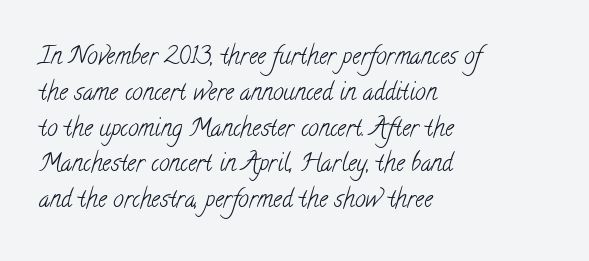
Q: Is the text bold? A: No.
Q: Is the text underlined? A: No.
Q: How is the paragraph aligned? A: Left-aligned.
Q: Is the spacing between letters normal or unusually wide? A: Normal.
Q: Is the spacing between lines tight, normal or loose? A: Normal.
